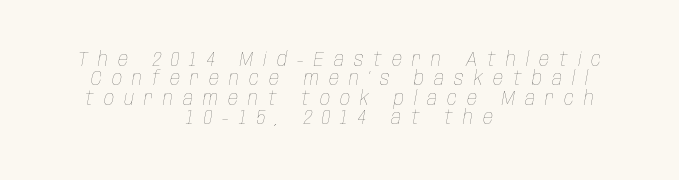
The image shows 20 px text type, italic (leaning right); set centered, tight line spacing (0.97x), unusually wide letter spacing (+0.5 em), not underlined.
